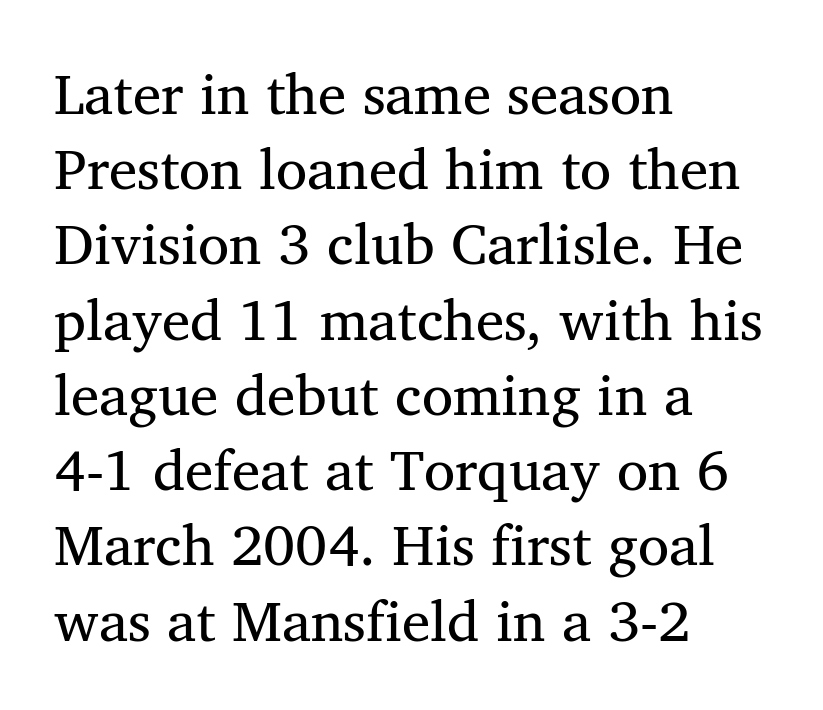
A serif font was chosen for this passage. This sample has the flowing, uneven cadence of proportional lettering. This rendering leaves character spacing at its baseline value. How would I describe the line gaps? Plain and ordinary. The lines in this sample share a left origin and differ only in where they stop.
